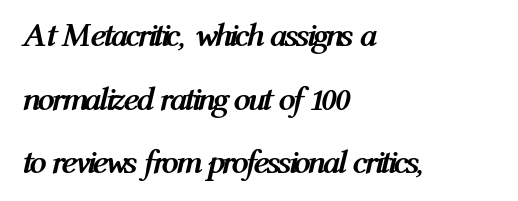
Q: Is the text bold? A: Yes.
Q: Is the text italic (slanted)? A: Yes, it leans right by about 12 degrees.
Q: Is the text underlined? A: No.
Q: How is the paragraph aligned? A: Left-aligned.
Q: Is the spacing between letters normal or unusually wide? A: Normal.
Q: Width (condensed, normal, or wide)? A: Condensed.
Q: Stroke contrast? A: Medium.
Q: x-height? A: Medium.
Q: Monospaced? A: No.
